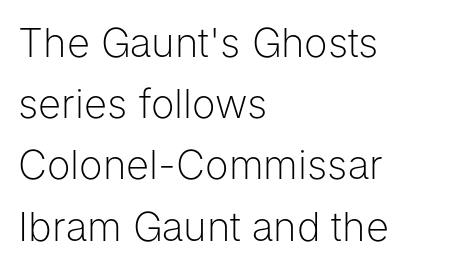
The letters stand straight up with perfectly vertical stems. Vertical spacing — default. In terms of letterspacing, this is plain default setting. Underline: absent.
